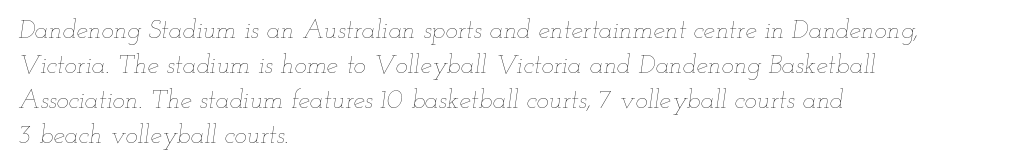
The image shows 26 px text type, italic (leaning right); set left-aligned, normal line spacing (1.34x), normal letter spacing, not underlined.
